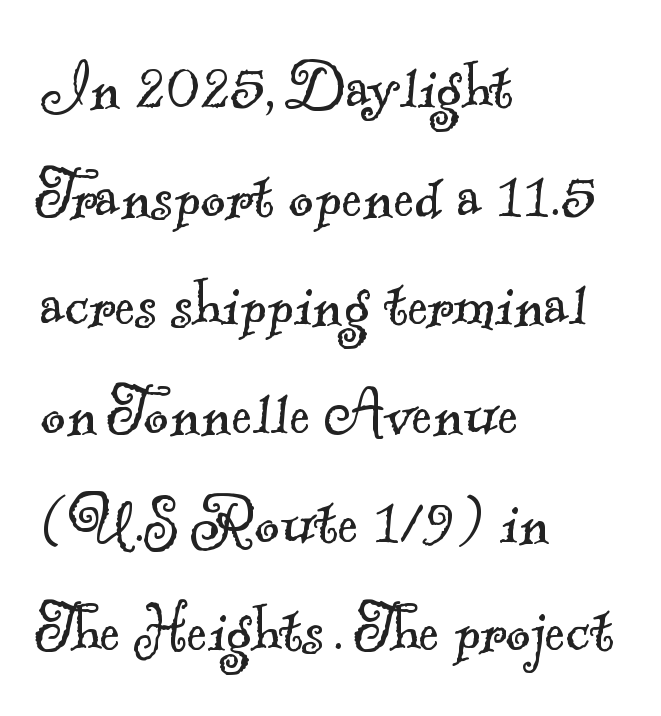
{"serif": "yes", "bold": "no", "weight": "light", "width": "normal", "x_height": "small", "monospaced": "no", "underline": "no", "align": "left", "line_spacing": "normal", "line_spacing_ratio": 1.43, "letter_spacing": "normal", "letter_spacing_em": 0.0, "glyph_px": 76}
